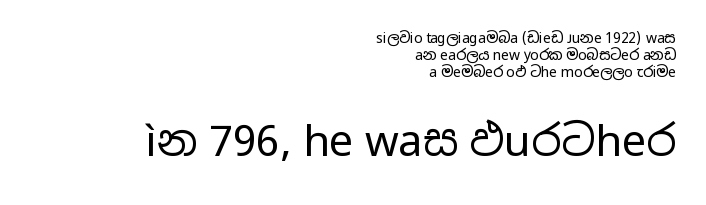
The image shows 43 px regular-weight, wide sans-serif type, upright; set right-aligned, line spacing 1.23x, normal letter spacing, not underlined; the second (bottom) block is 3.07x larger; low stroke contrast and a medium x-height.
